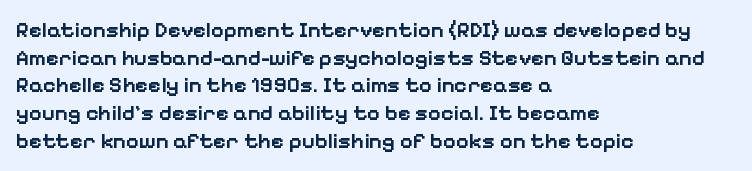
The image shows 22 px text type, upright; set left-aligned, normal line spacing (1.26x), normal letter spacing, not underlined.
